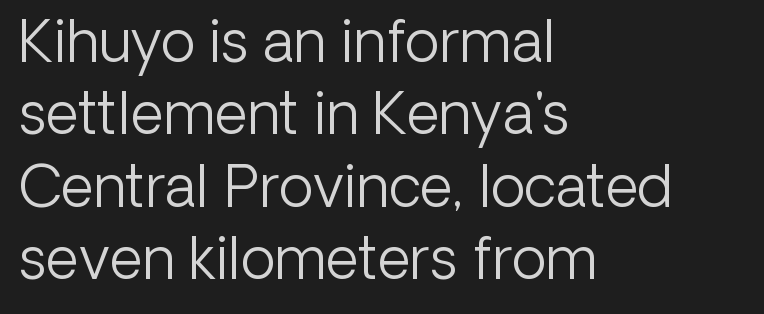
All the whitespace from short lines collects on the right. Nothing heavy about these letters — not bold at all. Looks like regular typesetting: each glyph gets only the width it needs. The foot of each line stays bare and open.
